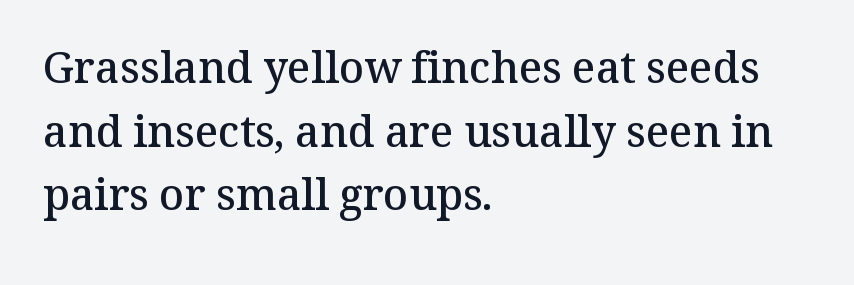
{"serif": "yes", "italic": "no", "bold": "semi", "weight": "semibold", "width": "normal", "stroke_contrast": "medium", "x_height": "medium", "monospaced": "no", "underline": "no", "align": "left", "line_spacing": "normal", "line_spacing_ratio": 1.48, "letter_spacing": "normal", "letter_spacing_em": 0.0, "glyph_px": 43}
